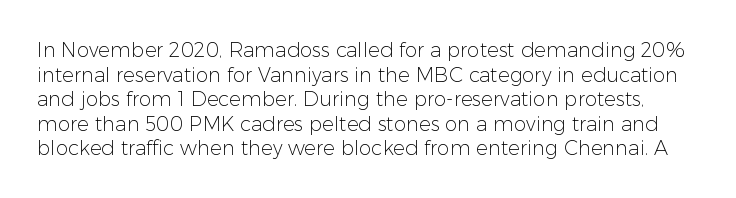
Observe the ordinary spacing: letters are neighbours, not strangers. The words here are not underlined. Posture: upright roman. Bold? No — there's no thickening of the strokes.
